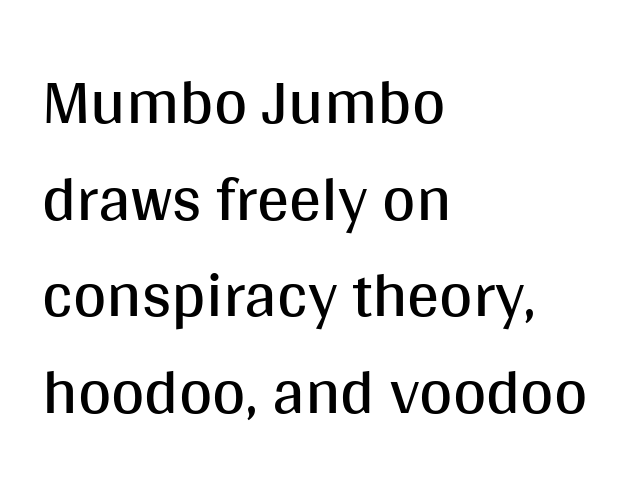
{"serif": "no", "italic": "no", "bold": "no", "weight": "regular", "width": "normal", "stroke_contrast": "medium", "x_height": "large", "monospaced": "no", "underline": "no", "align": "left", "line_spacing": "normal", "line_spacing_ratio": 1.51, "letter_spacing": "normal", "letter_spacing_em": 0.0, "glyph_px": 64}
